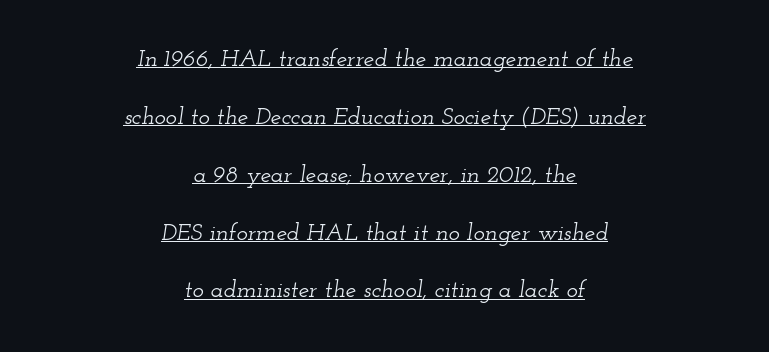
{"italic": "yes", "lean": "right", "slant_degrees": 12, "underline": "yes", "align": "center", "line_spacing": "loose", "line_spacing_ratio": 2.41, "letter_spacing": "normal", "letter_spacing_em": 0.0, "glyph_px": 24}
